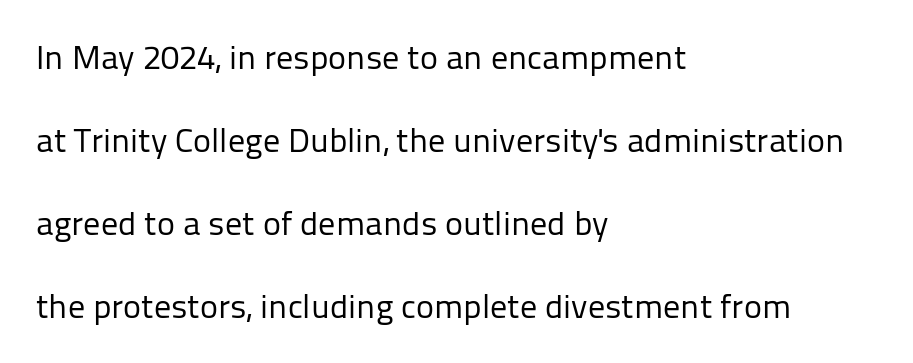
When letters stand straight like this, we call the style roman or upright. Look at the tracking — it's just the regular setting, nothing added. Is the block centered? No — it sits flush against the left margin. A bare baseline throughout the passage. Stem width sits at or under what a default text font uses. Varying glyph widths throughout — classic text-font behaviour.
